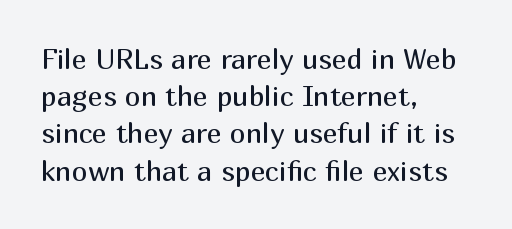
Q: Is the text bold? A: No.
Q: Is the text italic (slanted)? A: No, it is upright.
Q: Is the typeface a serif or a sans-serif typeface? A: Sans-serif.
Q: Is the text underlined? A: No.
Q: How is the paragraph aligned? A: Left-aligned.
Q: Is the spacing between letters normal or unusually wide? A: Normal.
Q: Is the spacing between lines tight, normal or loose? A: Normal.
Q: Width (condensed, normal, or wide)? A: Normal.
Q: Stroke contrast? A: Medium.
Q: x-height? A: Medium.
Q: Monospaced? A: No.
